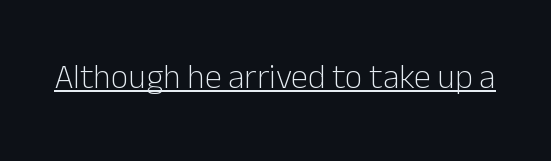
The image shows 34 px light sans-serif type, upright; set normal letter spacing, underlined; low stroke contrast and a medium x-height.
